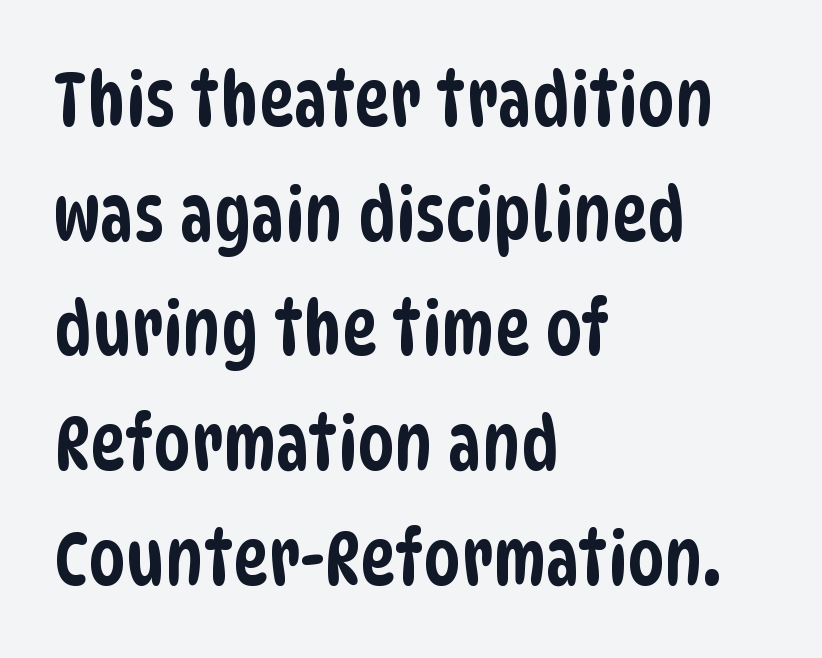
The image shows 75 px condensed sans-serif type; set left-aligned, normal line spacing (1.53x), normal letter spacing, not underlined; low stroke contrast and a large x-height.
